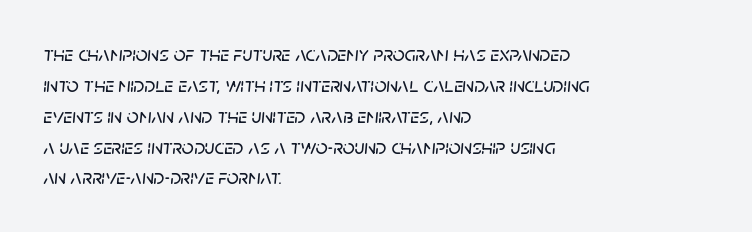
Q: Is the text italic (slanted)? A: Yes, it leans right by about 5 degrees.
Q: Is the text underlined? A: No.
Q: How is the paragraph aligned? A: Left-aligned.
Q: Is the spacing between letters normal or unusually wide? A: Normal.
Q: Is the spacing between lines tight, normal or loose? A: Normal.
